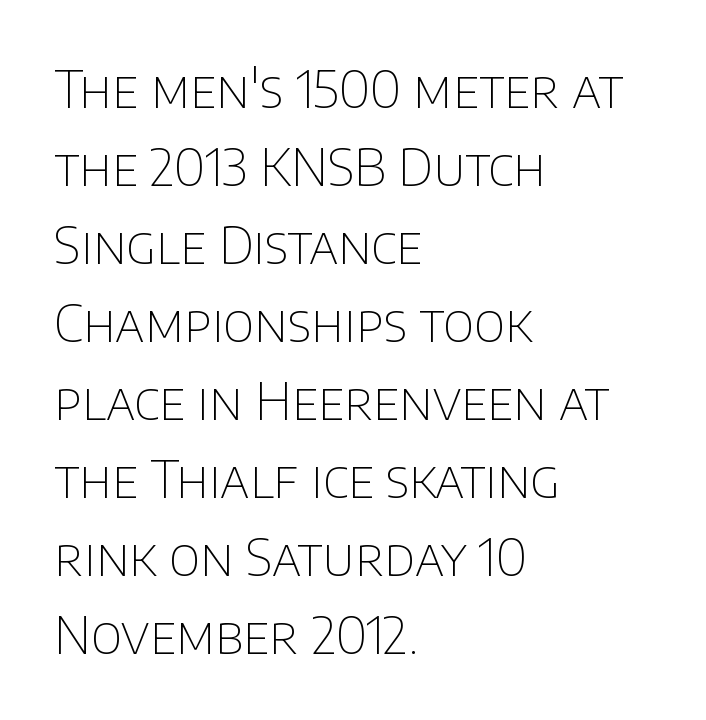
This is not heavy type; no bold has been used. Characters remain perfectly vertical along every line. Line starts are locked; line ends wander. Serifs: no, the terminals of the letterforms are clean.
